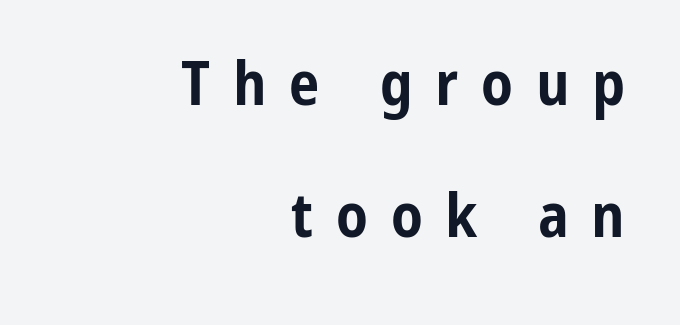
The image shows 61 px bold, condensed sans-serif type, upright; set right-aligned, loose line spacing (2.16x), unusually wide letter spacing (+0.37 em), not underlined; low stroke contrast and a medium x-height.
